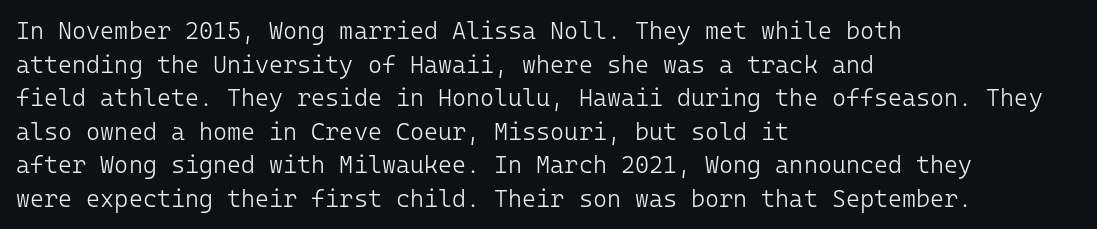
Q: Is the text bold? A: No.
Q: Is the text italic (slanted)? A: No, it is upright.
Q: Is the text underlined? A: No.
Q: How is the paragraph aligned? A: Left-aligned.
Q: Is the spacing between letters normal or unusually wide? A: Normal.
Q: Is the spacing between lines tight, normal or loose? A: Normal.
